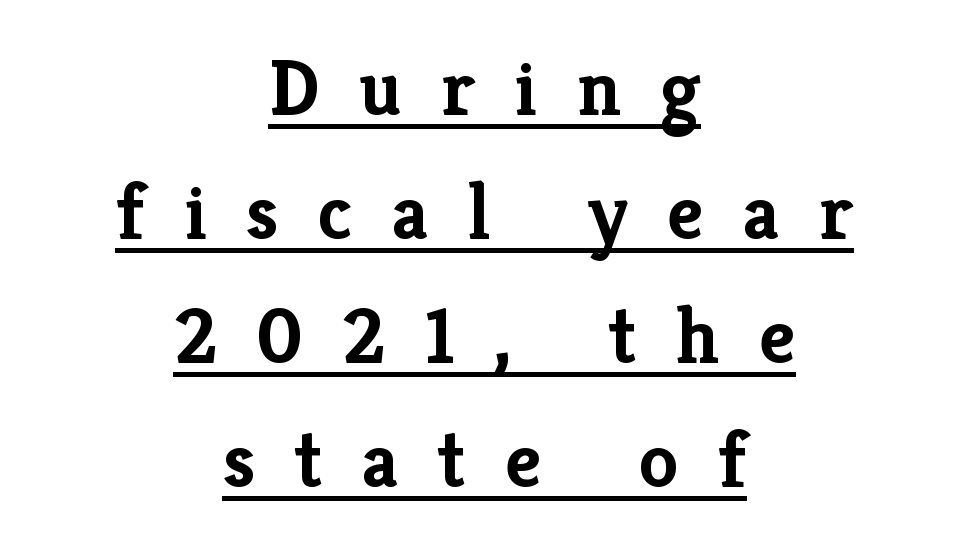
Q: Is the text bold? A: Yes.
Q: Is the text italic (slanted)? A: No, it is upright.
Q: Is the typeface a serif or a sans-serif typeface? A: Serif.
Q: Is the text underlined? A: Yes.
Q: How is the paragraph aligned? A: Centered.
Q: Is the spacing between letters normal or unusually wide? A: Unusually wide.
Q: Is the spacing between lines tight, normal or loose? A: Normal.
Q: Width (condensed, normal, or wide)? A: Normal.
Q: Stroke contrast? A: Low.
Q: x-height? A: Medium.
Q: Monospaced? A: No.
